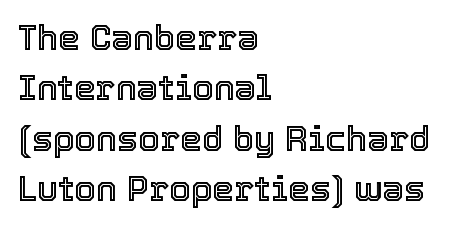
Teacher's note: observe the even left margin — that is flush-left alignment. This sample has the flowing, uneven cadence of proportional lettering. In terms of leading, this rendering sits right in the middle. The strip under each line holds only bare page. Is the letter spacing exaggerated? No — it looks like the ordinary default. The typography opts for an upright posture over an oblique one.
